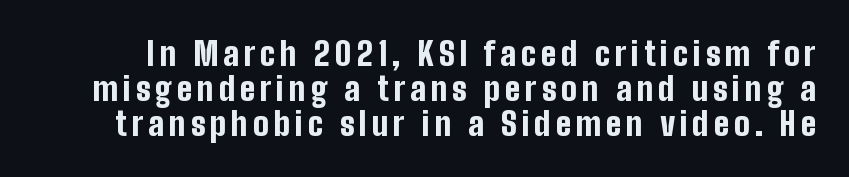
Nope, not italic — everything's standing straight. Nope, no serifs anywhere on these letters. Lines of text with bare space underneath. How heavy is the stroke? Heavy — this is a bold. The rendering uses a small line-height, squeezing the rows.
